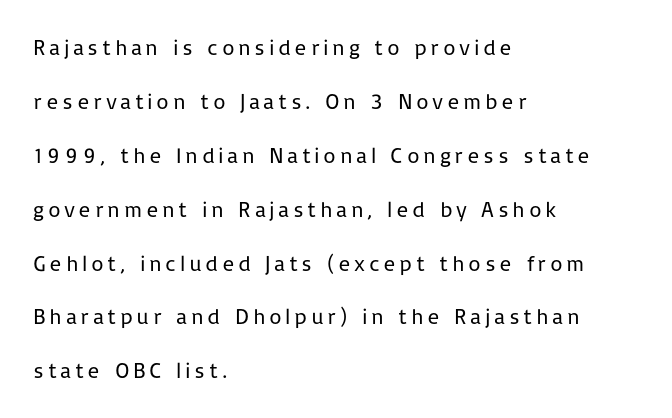
The image shows 22 px text type, upright; set left-aligned, loose line spacing (2.45x), not underlined.
